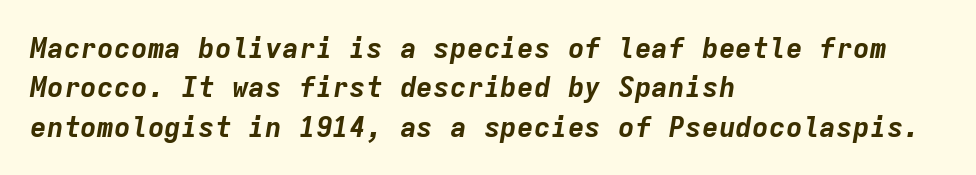
Q: Is the text bold? A: Yes.
Q: Is the text italic (slanted)? A: Yes, it leans right by about 9 degrees.
Q: Is the text underlined? A: No.
Q: How is the paragraph aligned? A: Left-aligned.
Q: Is the spacing between letters normal or unusually wide? A: Normal.
Q: Is the spacing between lines tight, normal or loose? A: Normal.
Q: Width (condensed, normal, or wide)? A: Normal.
Q: Stroke contrast? A: Low.
Q: x-height? A: Medium.
Q: Monospaced? A: Yes.
